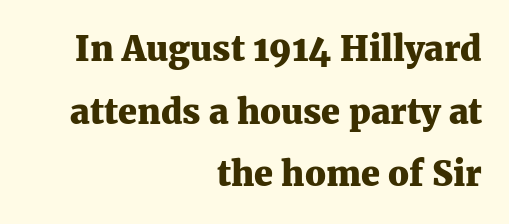
{"serif": "yes", "italic": "no", "bold": "yes", "weight": "heavy", "width": "normal", "stroke_contrast": "medium", "x_height": "medium", "monospaced": "no", "underline": "no", "align": "right", "line_spacing_ratio": 1.84, "letter_spacing": "normal", "letter_spacing_em": 0.0, "glyph_px": 34}
